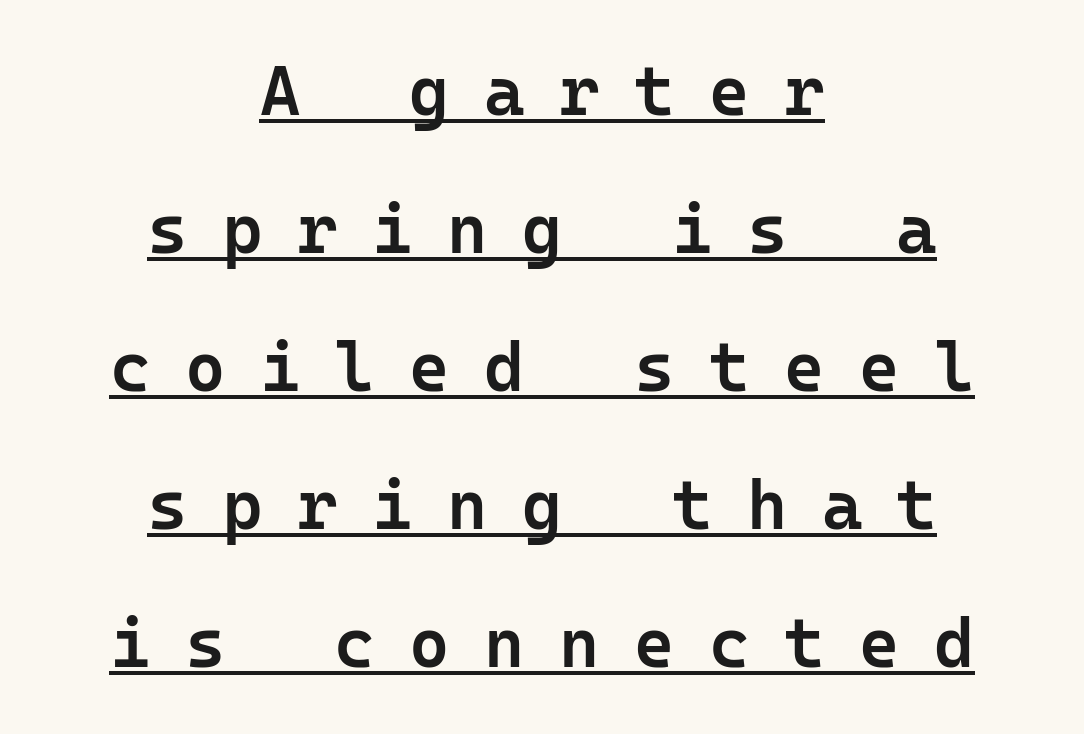
Q: Is the text bold? A: Semi-bold.
Q: Is the text italic (slanted)? A: No, it is upright.
Q: Is the typeface a serif or a sans-serif typeface? A: Sans-serif.
Q: Is the text underlined? A: Yes.
Q: How is the paragraph aligned? A: Centered.
Q: Is the spacing between letters normal or unusually wide? A: Unusually wide.
Q: Is the spacing between lines tight, normal or loose? A: Loose.
Q: Width (condensed, normal, or wide)? A: Normal.
Q: Stroke contrast? A: Low.
Q: x-height? A: Medium.
Q: Monospaced? A: Yes.
